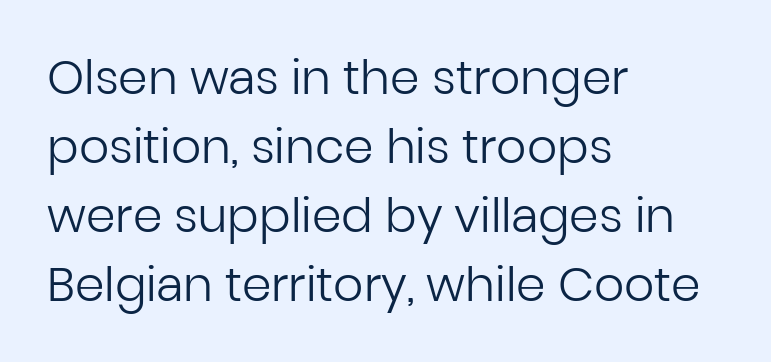
The image shows 47 px regular-weight sans-serif type, upright; set left-aligned, normal line spacing (1.47x), normal letter spacing, not underlined; low stroke contrast and a medium x-height.
